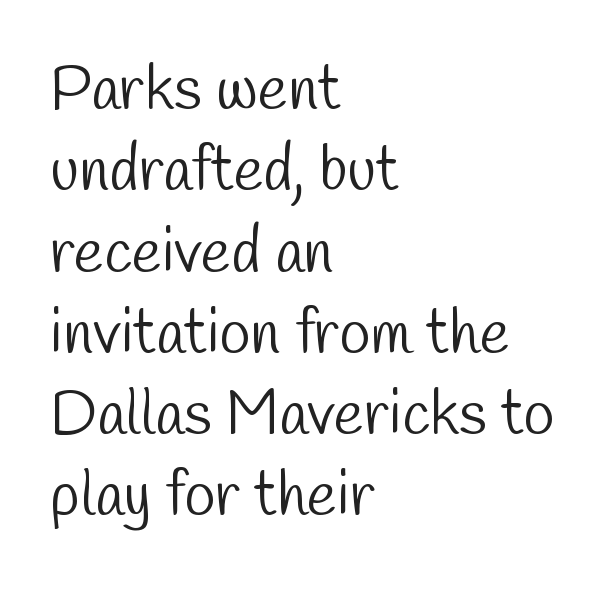
The passage shown is typed in a proportional face where columns would drift. These lines stack with their left ends in a neat column. Is this a heavy cut? Hardly; it is regular or lighter. Does the type have serifs? No, each stem ends abruptly. This rendering leaves character spacing at its baseline value.
